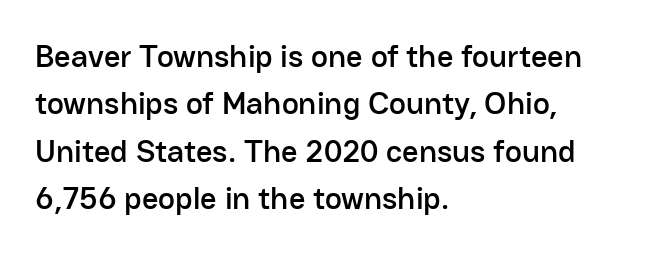
Q: Is the text italic (slanted)? A: No, it is upright.
Q: Is the typeface a serif or a sans-serif typeface? A: Sans-serif.
Q: Is the text underlined? A: No.
Q: How is the paragraph aligned? A: Left-aligned.
Q: Is the spacing between letters normal or unusually wide? A: Normal.
Q: Is the spacing between lines tight, normal or loose? A: Normal.
Q: Width (condensed, normal, or wide)? A: Normal.
Q: Stroke contrast? A: Low.
Q: x-height? A: Medium.
Q: Monospaced? A: No.
